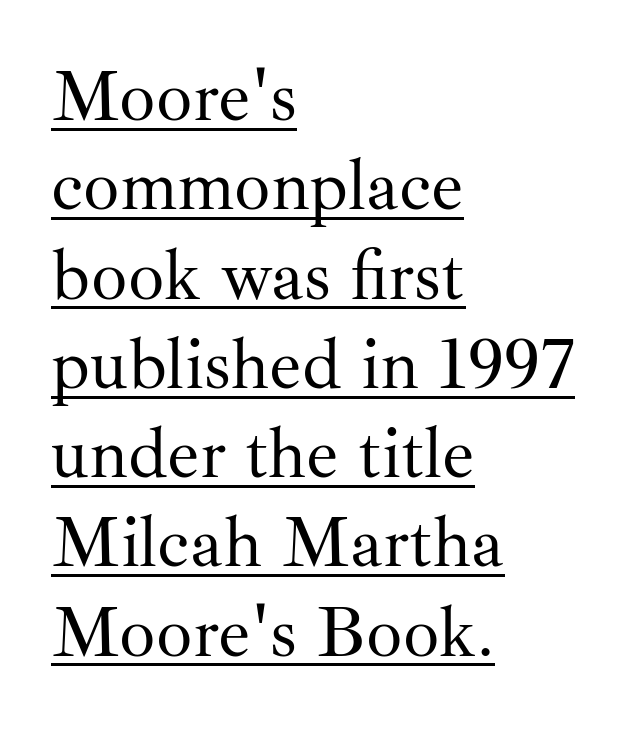
Q: Is the text bold? A: No.
Q: Is the text italic (slanted)? A: No, it is upright.
Q: Is the typeface a serif or a sans-serif typeface? A: Serif.
Q: Is the text underlined? A: Yes.
Q: How is the paragraph aligned? A: Left-aligned.
Q: Is the spacing between letters normal or unusually wide? A: Normal.
Q: Width (condensed, normal, or wide)? A: Normal.
Q: Stroke contrast? A: Medium.
Q: x-height? A: Small.
Q: Monospaced? A: No.
